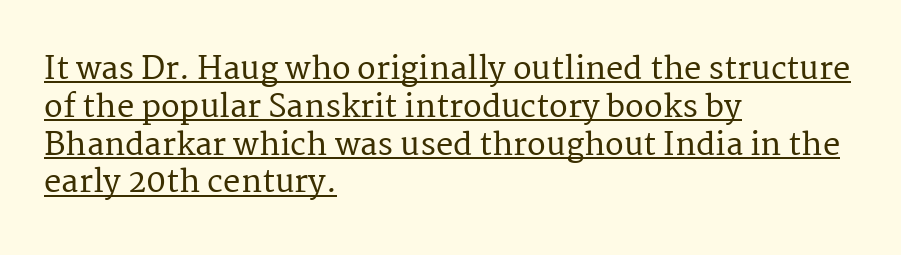
{"serif": "yes", "italic": "no", "width": "normal", "stroke_contrast": "medium", "x_height": "medium", "monospaced": "no", "underline": "yes", "align": "left", "line_spacing_ratio": 1.22, "letter_spacing": "normal", "letter_spacing_em": 0.0, "glyph_px": 31}
